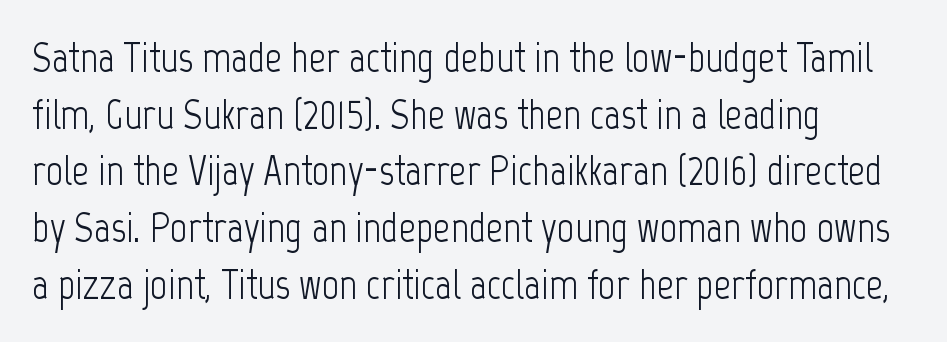
Q: Is the text bold? A: No.
Q: Is the text italic (slanted)? A: No, it is upright.
Q: Is the typeface a serif or a sans-serif typeface? A: Sans-serif.
Q: Is the text underlined? A: No.
Q: How is the paragraph aligned? A: Left-aligned.
Q: Is the spacing between letters normal or unusually wide? A: Normal.
Q: Is the spacing between lines tight, normal or loose? A: Normal.
Q: Width (condensed, normal, or wide)? A: Condensed.
Q: Stroke contrast? A: Low.
Q: x-height? A: Medium.
Q: Monospaced? A: No.
